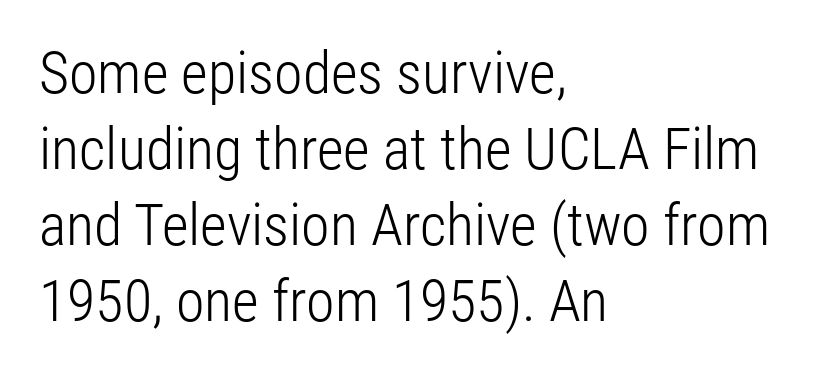
{"serif": "no", "italic": "no", "bold": "no", "weight": "light", "width": "condensed", "stroke_contrast": "low", "x_height": "medium", "monospaced": "no", "underline": "no", "align": "left", "line_spacing": "normal", "line_spacing_ratio": 1.31, "letter_spacing": "normal", "letter_spacing_em": 0.0, "glyph_px": 58}
